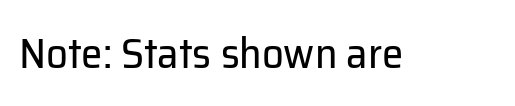
{"serif": "no", "italic": "no", "bold": "no", "weight": "regular", "width": "normal", "stroke_contrast": "low", "x_height": "medium", "monospaced": "no", "underline": "no", "letter_spacing": "normal", "letter_spacing_em": 0.0, "glyph_px": 43}
